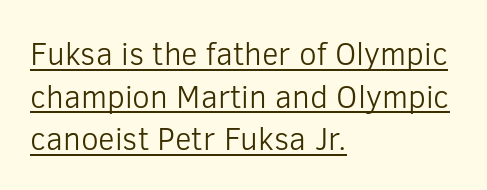
I'd call this a sans setting — the letters go barefoot. The type is set solid horizontally, with unmodified tracking. Vertical strokes here are truly vertical. A typesetter would call this proportional, since set widths differ per character.
